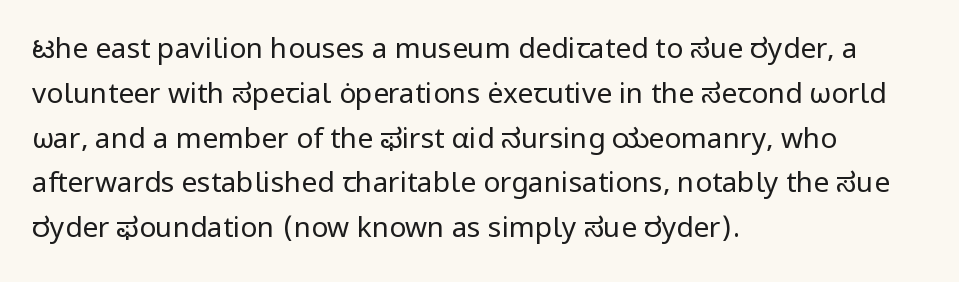
Q: Is the text bold? A: No.
Q: Is the text italic (slanted)? A: No, it is upright.
Q: Is the typeface a serif or a sans-serif typeface? A: Sans-serif.
Q: Is the text underlined? A: No.
Q: How is the paragraph aligned? A: Left-aligned.
Q: Is the spacing between letters normal or unusually wide? A: Normal.
Q: Is the spacing between lines tight, normal or loose? A: Normal.
Q: Width (condensed, normal, or wide)? A: Normal.
Q: Stroke contrast? A: Low.
Q: x-height? A: Medium.
Q: Monospaced? A: No.
